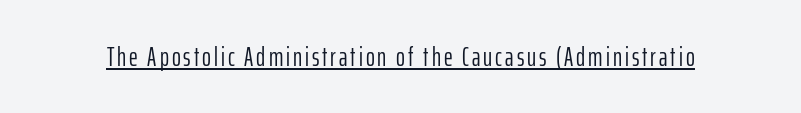
{"italic": "no", "bold": "no", "underline": "yes", "glyph_px": 27}
